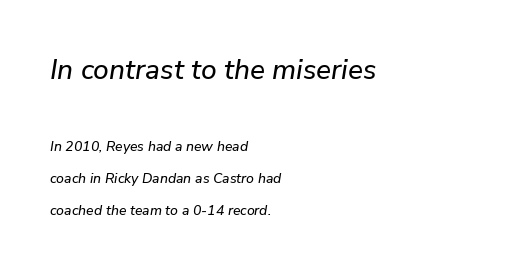
These lines are rendered in a variable-pitch font. Line beginnings align vertically; line endings do not. The face used here appears at its bigger size in the upper chunk. The passage shown stacks its lines with a broad gap. The axis of the letterforms is tilted away from vertical.
